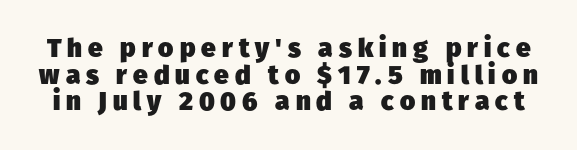
Baseline-to-baseline distance is barely more than the letter height. Heft: maximum for text — a bold. Between one letter and the next there's a generous, obvious gap. Quick note: underline off.
